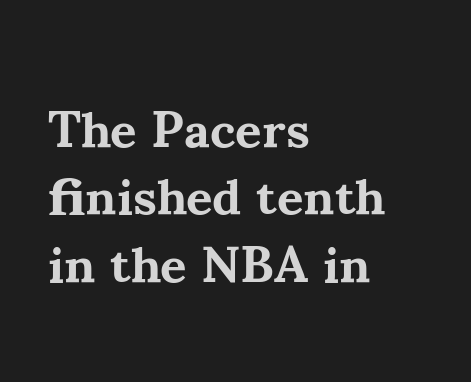
Q: Is the text bold? A: Yes.
Q: Is the text italic (slanted)? A: No, it is upright.
Q: Is the typeface a serif or a sans-serif typeface? A: Serif.
Q: Is the text underlined? A: No.
Q: How is the paragraph aligned? A: Left-aligned.
Q: Is the spacing between letters normal or unusually wide? A: Normal.
Q: Is the spacing between lines tight, normal or loose? A: Normal.
Q: Width (condensed, normal, or wide)? A: Normal.
Q: Stroke contrast? A: Medium.
Q: x-height? A: Small.
Q: Monospaced? A: No.
